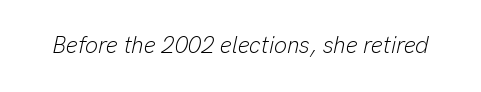
Is this a heavy cut? Hardly; it is regular or lighter. Default kerning and tracking; the words read as compact shapes. Quick note: italic. Clear beneath every line of the passage.
